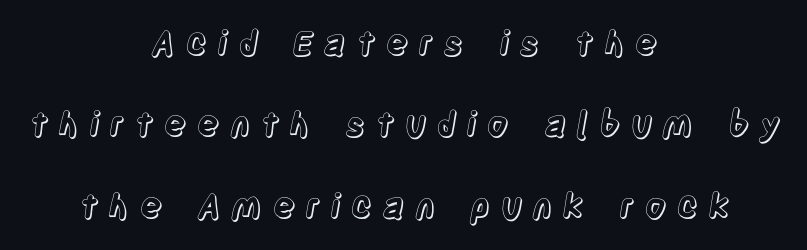
{"width": "condensed", "x_height": "large", "monospaced": "no", "underline": "no", "align": "center", "line_spacing": "loose", "line_spacing_ratio": 2.39, "letter_spacing": "wide", "letter_spacing_em": 0.29, "glyph_px": 34}
